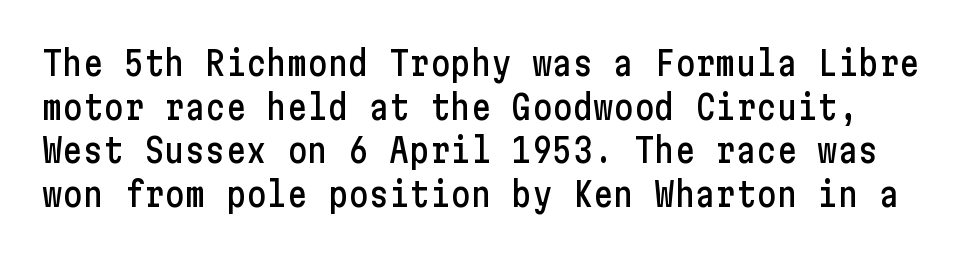
{"serif": "no", "italic": "no", "width": "condensed", "stroke_contrast": "low", "x_height": "medium", "underline": "no", "line_spacing": "normal", "line_spacing_ratio": 1.28, "letter_spacing": "normal", "letter_spacing_em": 0.0, "glyph_px": 34}
